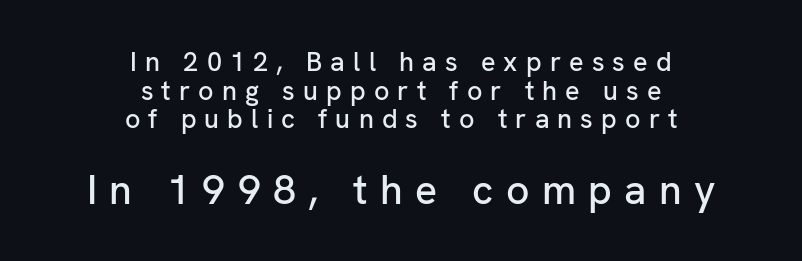
{"serif": "no", "italic": "no", "width": "normal", "stroke_contrast": "low", "x_height": "medium", "monospaced": "no", "underline": "no", "align": "center", "line_spacing": "tight", "line_spacing_ratio": 1.06, "letter_spacing": "wide", "letter_spacing_em": 0.3, "larger_block": "second", "size_ratio": 1.52, "glyph_px": 41}
